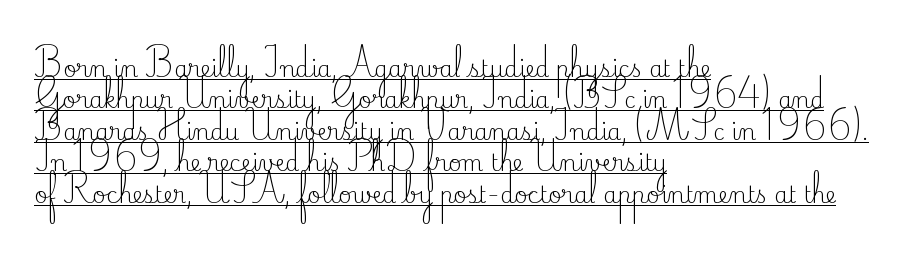
The weight would be labelled regular, book, light, or lighter still. Looks like someone drew a line under every word here. Line beginnings align vertically; line endings do not. This is roman type, the default non-slanted kind.
